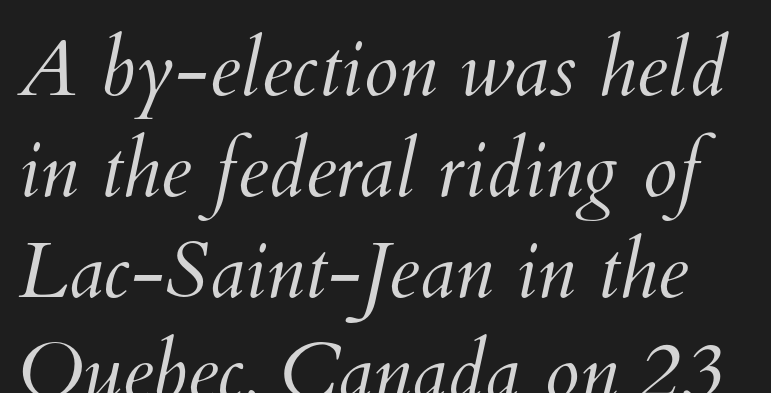
The image shows 79 px light type; set normal line spacing (1.28x), normal letter spacing, not underlined; medium stroke contrast and a small x-height.
